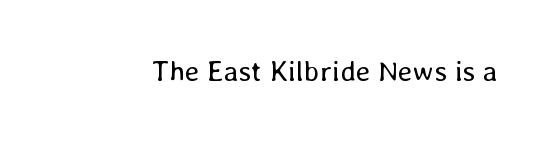
Spacing verdict: proportional, widths tailored to each character. No extra tracking has been applied to these lines. Any mark beneath the type? The region is blank. Posture: straight, roman, zero tilt.
